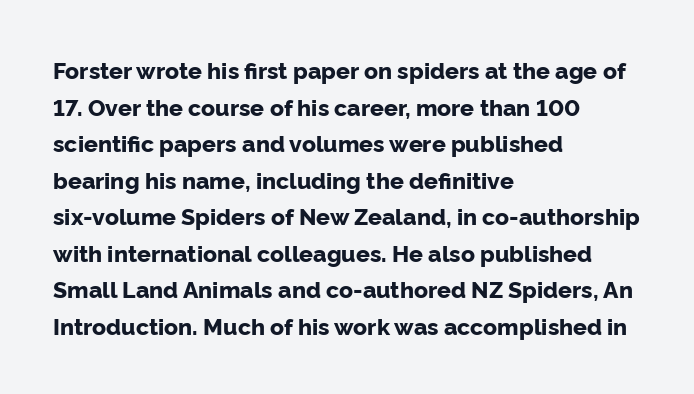
Visually the block forms a straight wall on the left and a jagged coastline on the right. The letters are bold, with thick, heavy strokes. The gap between lines stays unmarked. This sample keeps an unexceptional amount of space between lines. The horizontal fit of the characters is conventional and even. Vertical strokes here are truly vertical.
